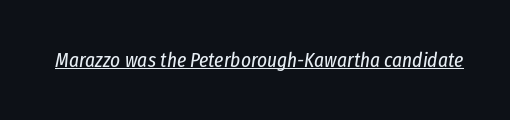
The image shows 21 px text type, italic (leaning right); set normal letter spacing, underlined.
